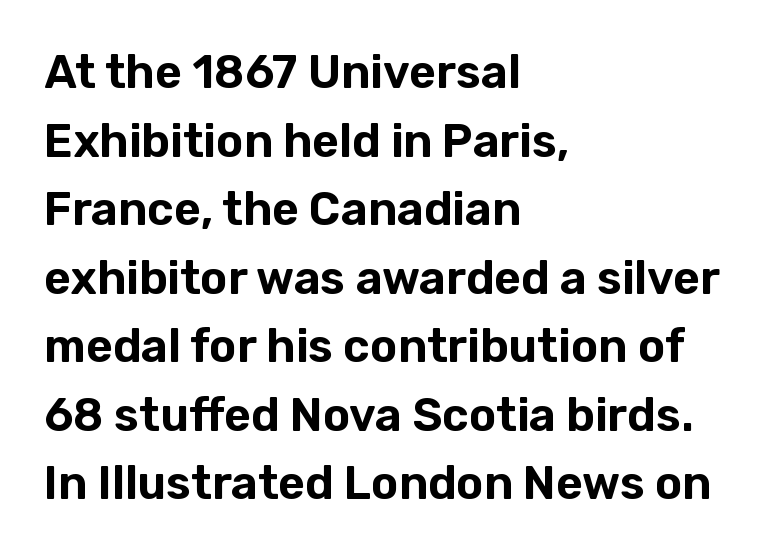
The image shows 46 px sans-serif type, upright; set left-aligned, normal line spacing (1.49x), normal letter spacing, not underlined; low stroke contrast and a medium x-height.
